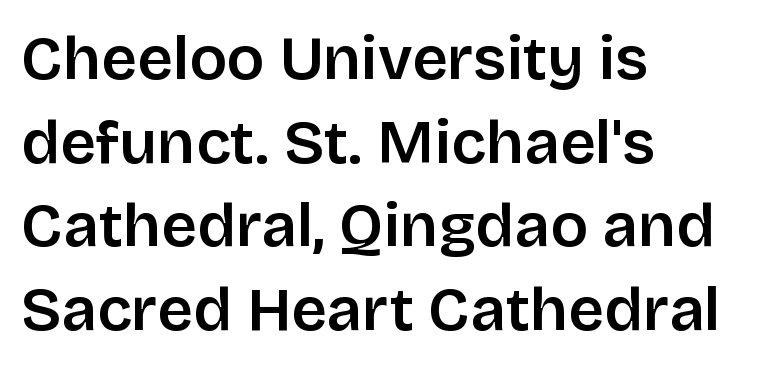
A typesetter would call this proportional, since set widths differ per character. The characters look somewhat weighty, a semibold short of true bold. Reading down the column, the eye jumps a familiar distance to each next line. Caption: standard tracking, unaltered.
